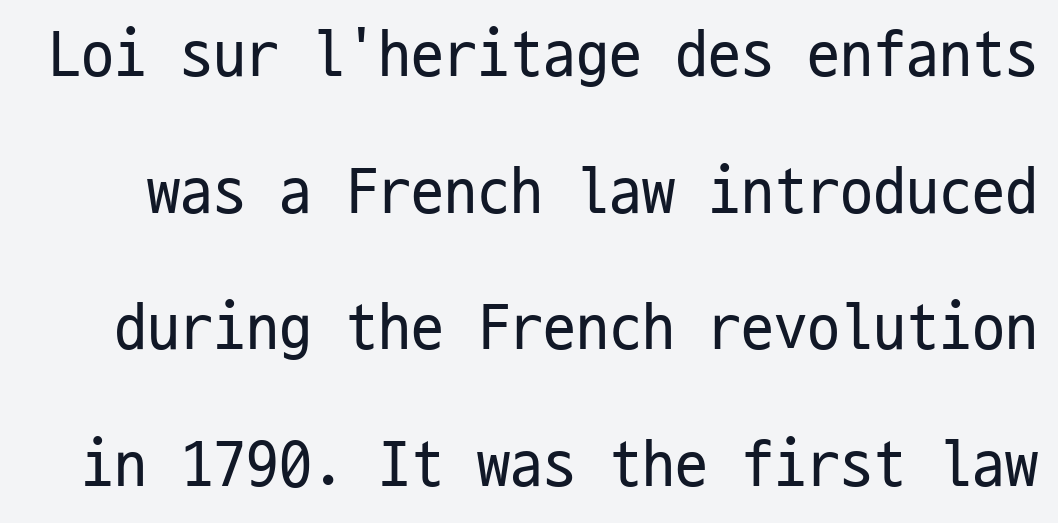
The image shows 66 px regular-weight, condensed sans-serif type, upright, monospaced; set loose line spacing (2.07x), normal letter spacing, not underlined; low stroke contrast and a medium x-height.
